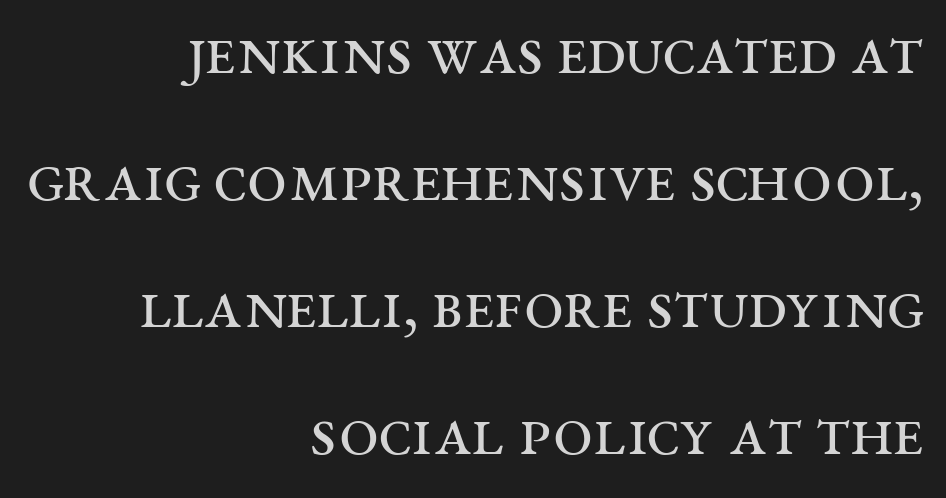
Caption: standard tracking, unaltered. The passage shown is typed in a proportional face where columns would drift. Decoration check: the copy has no underline. Visually the block forms a straight wall on the right and a jagged coastline on the left. These lines are composed in type with serifs. The strokes are not fattened; the text isn't bold.
